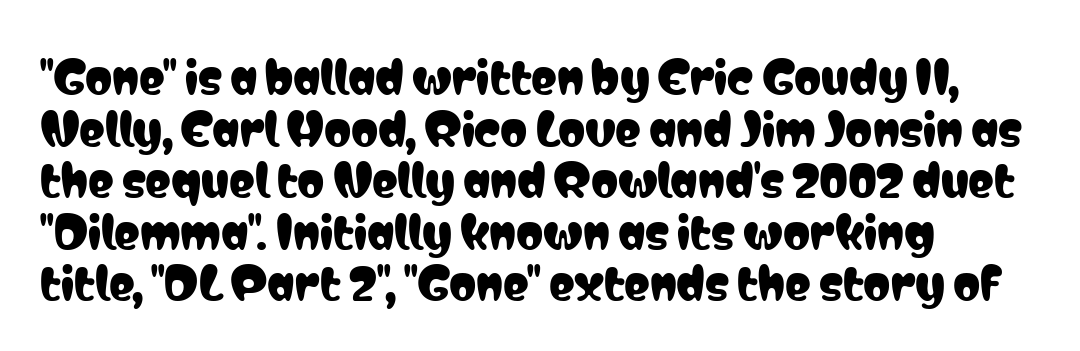
The passage is arranged the way most books set body copy — flush left. Compared with typical body copy, the letter spacing here is the same. Tall strokes in this sample are plumb rather than angled. This sample uses a sans-serif face. Check under the words: just untouched page.
